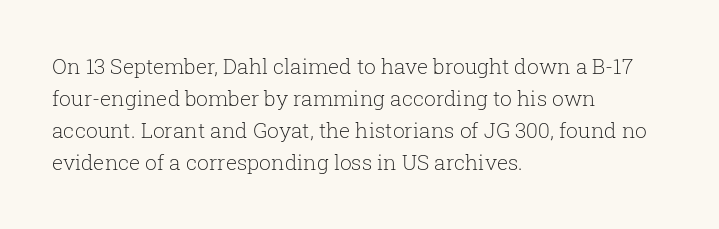
The image shows 21 px text type, upright; set left-aligned, normal line spacing (1.53x), normal letter spacing, not underlined.
